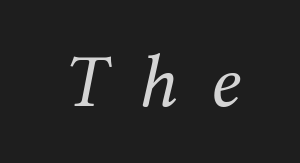
The image shows 76 px regular-weight serif type, italic (leaning right); set unusually wide letter spacing (+0.43 em), not underlined; medium stroke contrast and a medium x-height.
